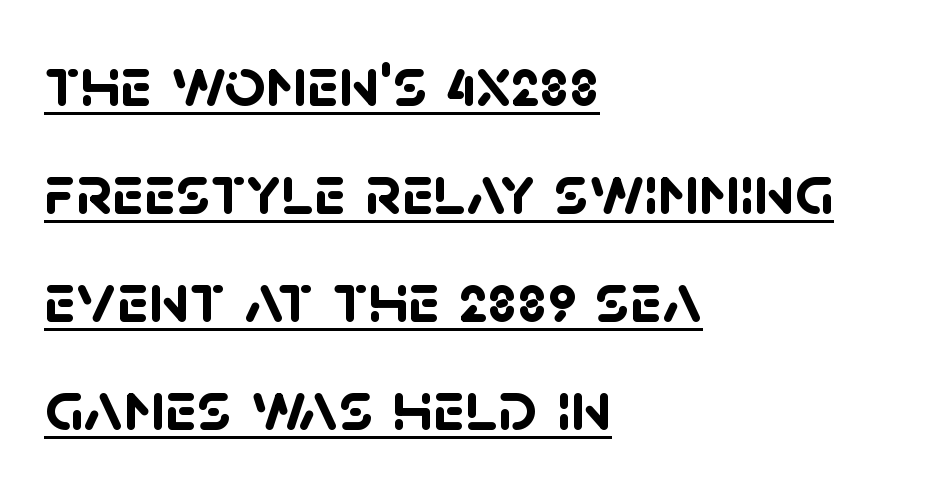
Q: Is the text bold? A: Yes.
Q: Is the typeface a serif or a sans-serif typeface? A: Sans-serif.
Q: Is the text underlined? A: Yes.
Q: How is the paragraph aligned? A: Left-aligned.
Q: Is the spacing between letters normal or unusually wide? A: Normal.
Q: Is the spacing between lines tight, normal or loose? A: Normal.
Q: Width (condensed, normal, or wide)? A: Normal.
Q: Stroke contrast? A: Low.
Q: x-height? A: Large.
Q: Monospaced? A: No.
